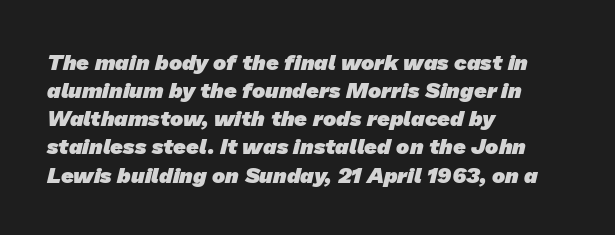
The image shows 22 px bold type; set left-aligned, normal line spacing (1.28x), normal letter spacing, not underlined.
